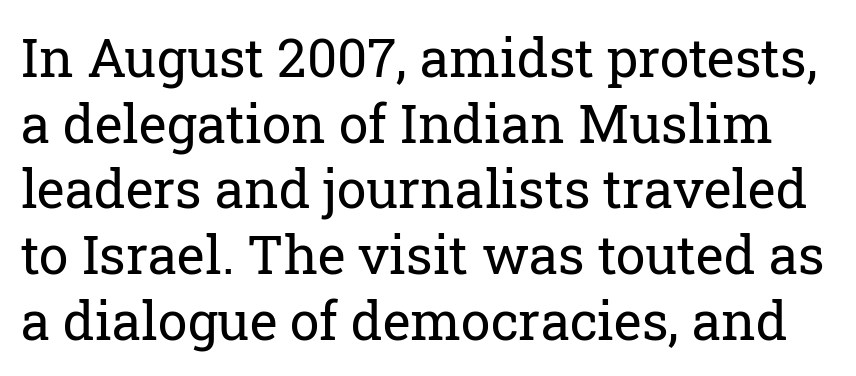
The image shows 53 px regular-weight serif type, upright; set line spacing 1.24x, normal letter spacing, not underlined; low stroke contrast and a medium x-height.
